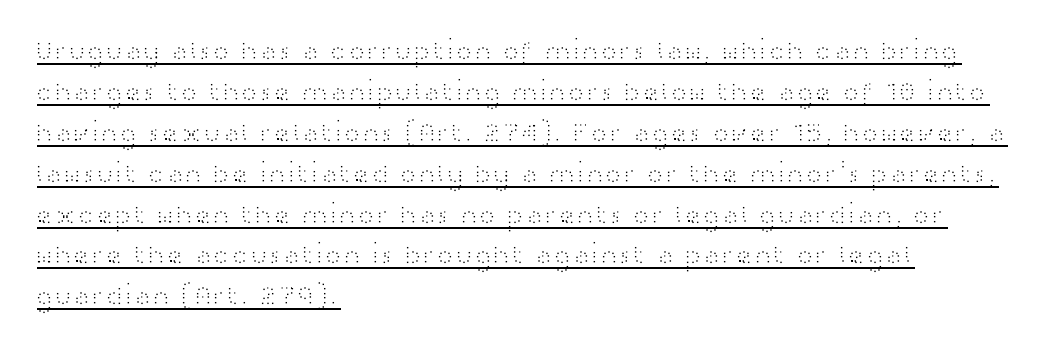
These lines are rendered in a variable-pitch font. Compared with a typical body face, this is equally light or lighter still. Typographically, this falls in the sans-serif category. The line-height multiplier appears to be the usual default. These characters rest on top of a visible drawn line.
